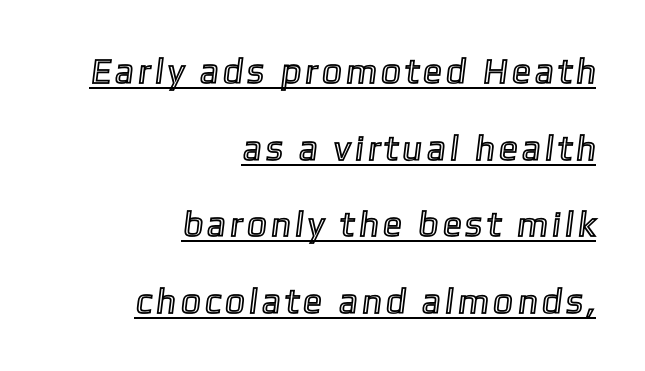
The image shows 35 px text type; set right-aligned, loose line spacing (2.19x), underlined; a medium x-height.
